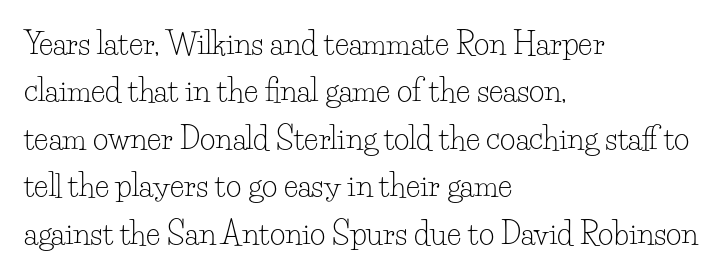
{"serif": "yes", "italic": "no", "bold": "no", "weight": "light", "width": "normal", "stroke_contrast": "low", "x_height": "small", "monospaced": "no", "underline": "no", "align": "left", "line_spacing": "normal", "line_spacing_ratio": 1.58, "letter_spacing": "normal", "letter_spacing_em": 0.0, "glyph_px": 30}
